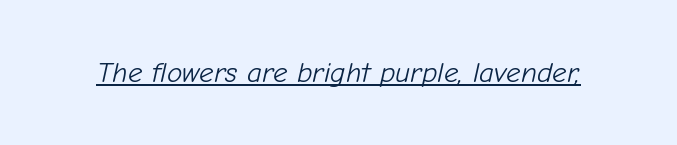
The font's italic variant was chosen for this text. No extra tracking has been applied to these lines. Varying glyph widths throughout — classic text-font behaviour. Descenders here cross a horizontal rule under the line.
